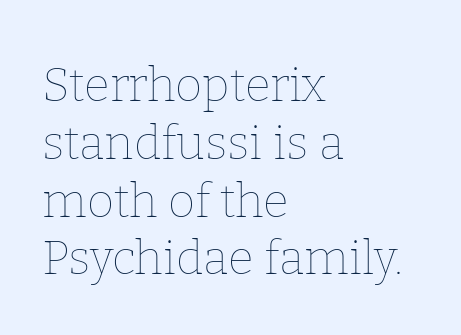
The image shows 47 px thin type, upright; set left-aligned, line spacing 1.23x, normal letter spacing, not underlined; low stroke contrast and a medium x-height.
